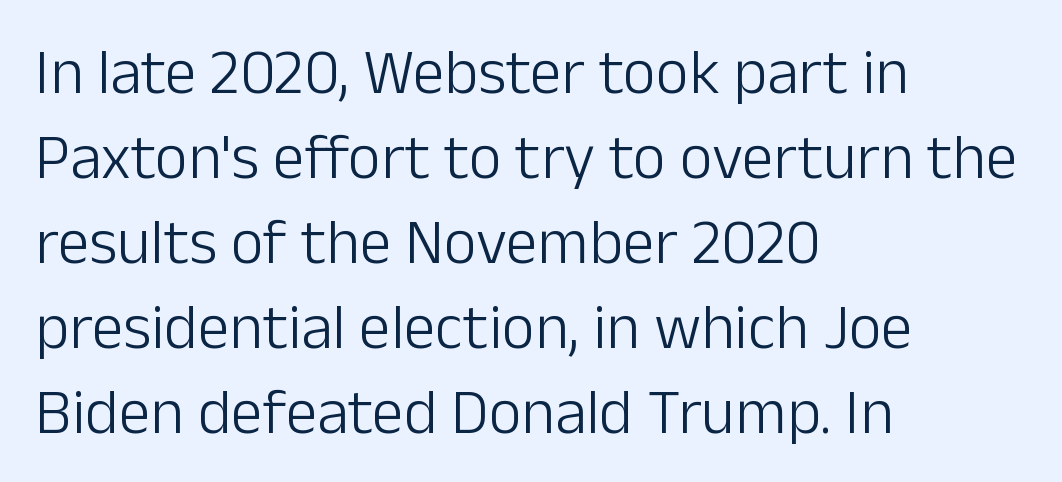
Q: Is the text bold? A: No.
Q: Is the text italic (slanted)? A: No, it is upright.
Q: Is the typeface a serif or a sans-serif typeface? A: Sans-serif.
Q: Is the text underlined? A: No.
Q: How is the paragraph aligned? A: Left-aligned.
Q: Is the spacing between letters normal or unusually wide? A: Normal.
Q: Is the spacing between lines tight, normal or loose? A: Normal.
Q: Width (condensed, normal, or wide)? A: Normal.
Q: Stroke contrast? A: Low.
Q: x-height? A: Medium.
Q: Monospaced? A: No.
